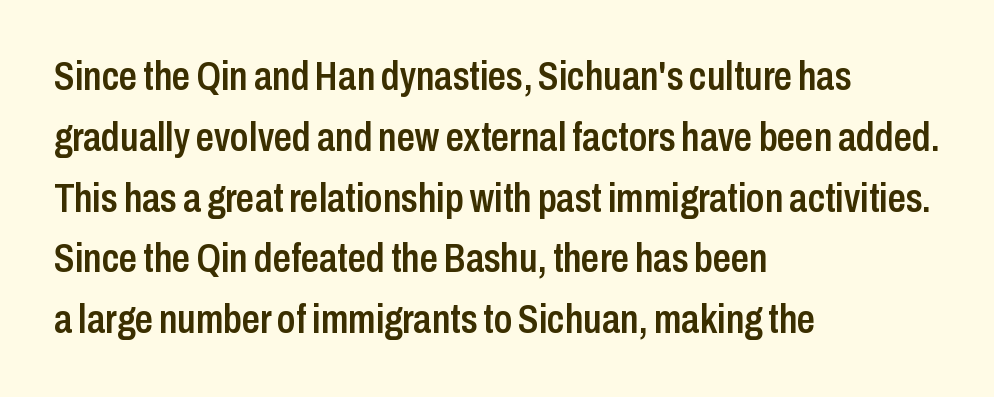
The image shows 40 px semibold, condensed sans-serif type, upright; set left-aligned, normal line spacing (1.52x), normal letter spacing, not underlined; low stroke contrast and a medium x-height.
